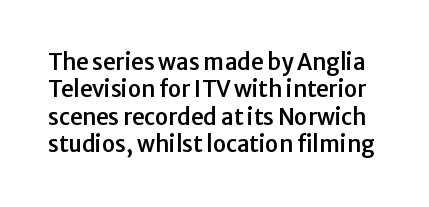
{"italic": "no", "underline": "no", "line_spacing": "normal", "line_spacing_ratio": 1.25, "letter_spacing": "normal", "letter_spacing_em": 0.0, "glyph_px": 22}
